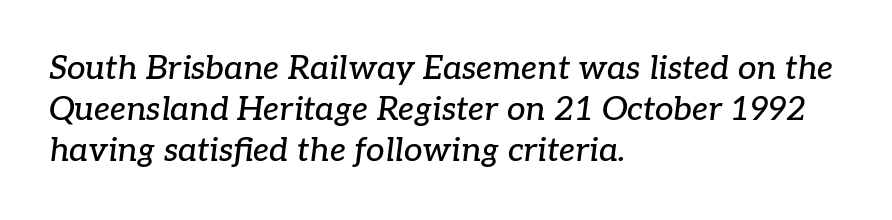
Q: Is the text italic (slanted)? A: Yes, it leans right by about 7 degrees.
Q: Is the typeface a serif or a sans-serif typeface? A: Serif.
Q: Is the text underlined? A: No.
Q: How is the paragraph aligned? A: Left-aligned.
Q: Is the spacing between letters normal or unusually wide? A: Normal.
Q: Width (condensed, normal, or wide)? A: Normal.
Q: Stroke contrast? A: Low.
Q: x-height? A: Medium.
Q: Monospaced? A: No.
